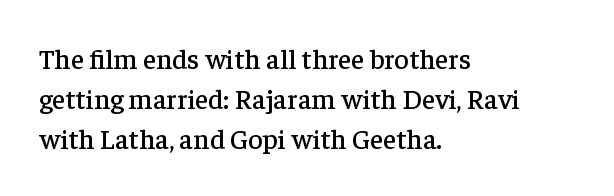
Caption: standard tracking, unaltered. The type sits square on the baseline with zero lean. The passage shown is typeset with a serif family. The space between consecutive lines is moderate. Is this a fixed-width face? No — the glyphs have proportional, varying widths.
